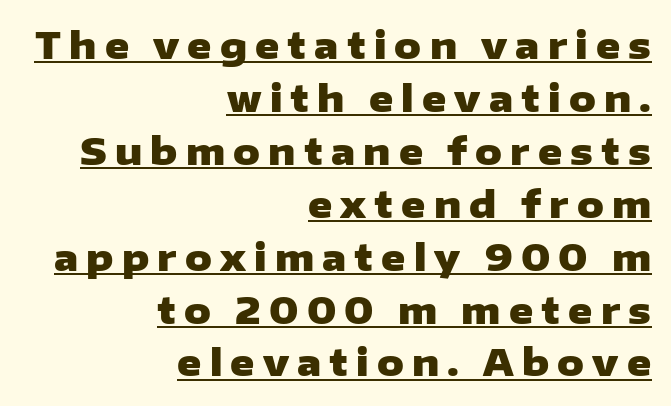
All the whitespace from short lines collects on the left. The characters display no serif detailing; their extremities are plain. Upright lettering throughout. The tracking reads as deliberately expanded to a designer's eye.
